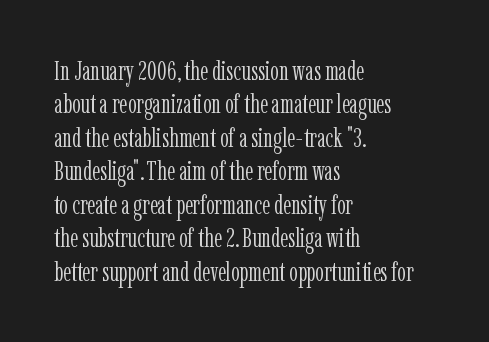
Q: Is the text bold? A: No.
Q: Is the text italic (slanted)? A: No, it is upright.
Q: Is the text underlined? A: No.
Q: How is the paragraph aligned? A: Left-aligned.
Q: Is the spacing between letters normal or unusually wide? A: Normal.
